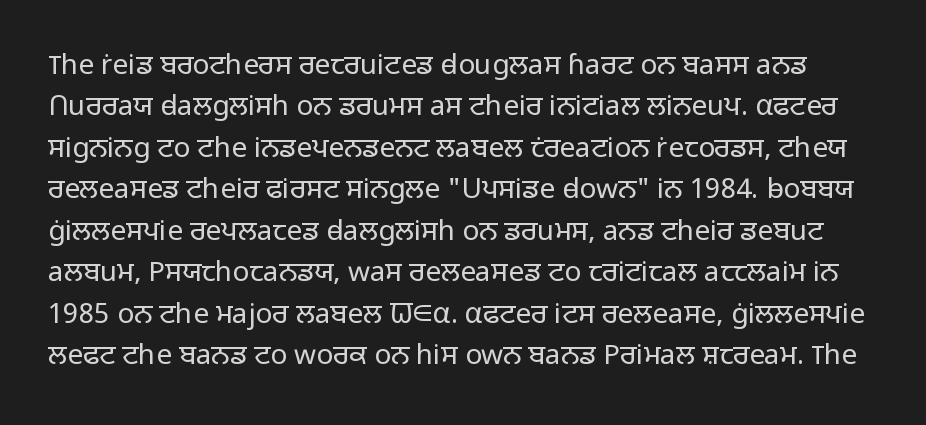
Q: Is the text bold? A: No.
Q: Is the text italic (slanted)? A: No, it is upright.
Q: Is the typeface a serif or a sans-serif typeface? A: Sans-serif.
Q: Is the text underlined? A: No.
Q: Is the spacing between letters normal or unusually wide? A: Normal.
Q: Is the spacing between lines tight, normal or loose? A: Normal.
Q: Width (condensed, normal, or wide)? A: Normal.
Q: Stroke contrast? A: Low.
Q: x-height? A: Medium.
Q: Monospaced? A: No.
